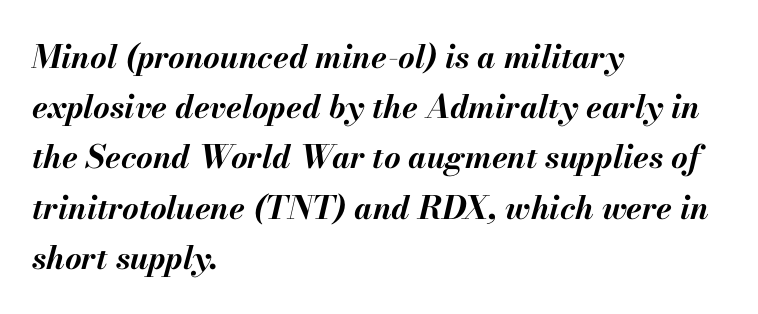
Honestly, there is no underline to notice here at all. Posture: slanted. The sample has been set heavy, in full bold. Spacing between characters is what you'd get straight out of the box.
